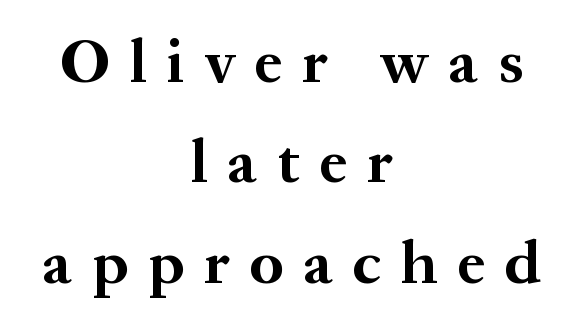
Q: Is the text bold? A: Yes.
Q: Is the text italic (slanted)? A: No, it is upright.
Q: Is the typeface a serif or a sans-serif typeface? A: Serif.
Q: Is the text underlined? A: No.
Q: How is the paragraph aligned? A: Centered.
Q: Is the spacing between letters normal or unusually wide? A: Unusually wide.
Q: Is the spacing between lines tight, normal or loose? A: Normal.
Q: Width (condensed, normal, or wide)? A: Normal.
Q: Stroke contrast? A: Medium.
Q: x-height? A: Medium.
Q: Monospaced? A: No.
